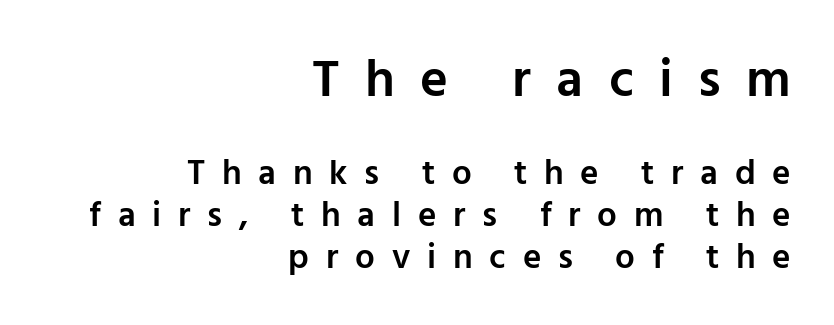
Q: Is the text bold? A: Semi-bold.
Q: Is the text italic (slanted)? A: No, it is upright.
Q: Is the typeface a serif or a sans-serif typeface? A: Sans-serif.
Q: Is the text underlined? A: No.
Q: How is the paragraph aligned? A: Right-aligned.
Q: Is the spacing between letters normal or unusually wide? A: Unusually wide.
Q: Which block of text is set in a larger size, the first (top) or the second (bottom)? A: The first (top) one.
Q: Width (condensed, normal, or wide)? A: Normal.
Q: Stroke contrast? A: Low.
Q: x-height? A: Medium.
Q: Monospaced? A: No.
